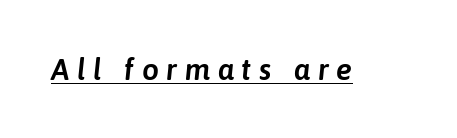
Q: Is the text italic (slanted)? A: Yes, it leans right by about 6 degrees.
Q: Is the text underlined? A: Yes.
Q: Is the spacing between letters normal or unusually wide? A: Unusually wide.
Q: Width (condensed, normal, or wide)? A: Normal.
Q: Stroke contrast? A: Low.
Q: x-height? A: Medium.
Q: Monospaced? A: No.
